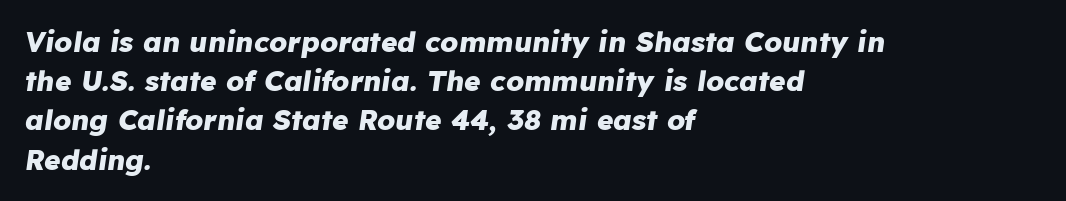
Each row of text sits above clean, open space. Horizontal alignment here is leftward, the default for most running prose. No extra tracking has been applied to these lines. Reading down the column, the eye jumps a familiar distance to each next line.
